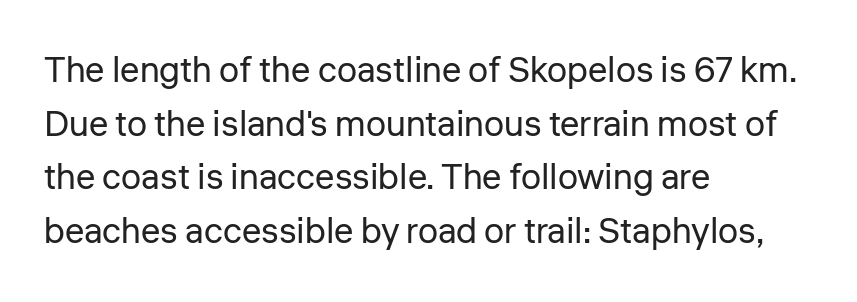
{"serif": "no", "italic": "no", "bold": "no", "weight": "regular", "width": "normal", "stroke_contrast": "low", "x_height": "medium", "monospaced": "no", "underline": "no", "align": "left", "line_spacing": "normal", "line_spacing_ratio": 1.49, "letter_spacing": "normal", "letter_spacing_em": 0.0, "glyph_px": 36}
